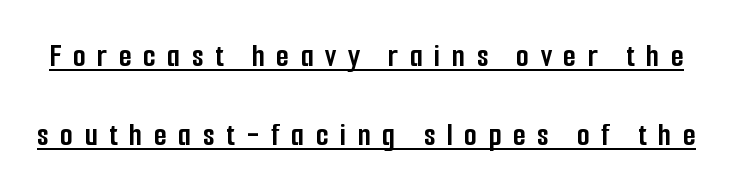
Q: Is the text bold? A: Yes.
Q: Is the text italic (slanted)? A: No, it is upright.
Q: Is the typeface a serif or a sans-serif typeface? A: Sans-serif.
Q: Is the text underlined? A: Yes.
Q: Is the spacing between letters normal or unusually wide? A: Unusually wide.
Q: Is the spacing between lines tight, normal or loose? A: Loose.
Q: Width (condensed, normal, or wide)? A: Condensed.
Q: Stroke contrast? A: Low.
Q: x-height? A: Medium.
Q: Monospaced? A: No.
